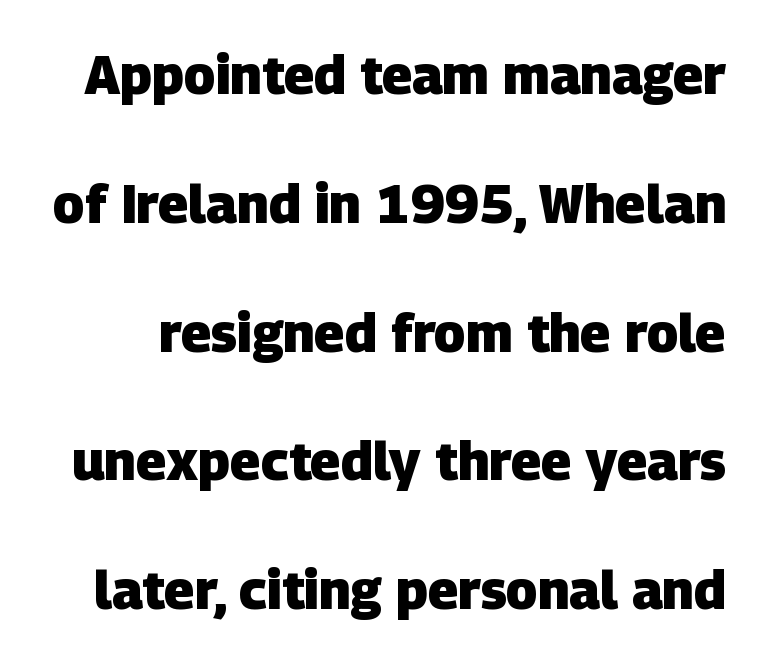
Note the varied advance widths — an 'i' is clearly narrower than an 'm'. This rendering features lettering with no underline. You can tell from the bare stems that sans-serif type was used. The designer dialed line spacing up above the default. The sample has been set heavy, in full bold.
